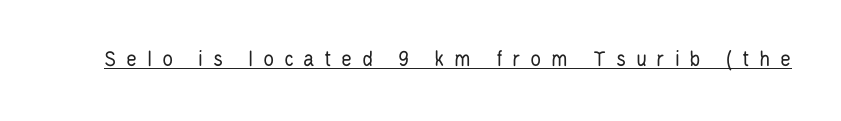
The image shows 23 px text type, upright; set unusually wide letter spacing (+0.42 em), underlined.
